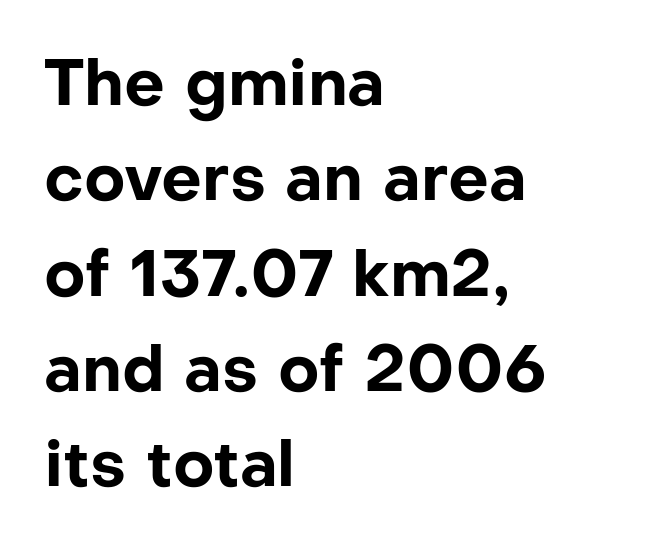
{"serif": "no", "italic": "no", "bold": "yes", "weight": "bold", "width": "normal", "stroke_contrast": "low", "x_height": "medium", "monospaced": "no", "underline": "no", "align": "left", "line_spacing": "normal", "line_spacing_ratio": 1.49, "letter_spacing": "normal", "letter_spacing_em": 0.0, "glyph_px": 64}
